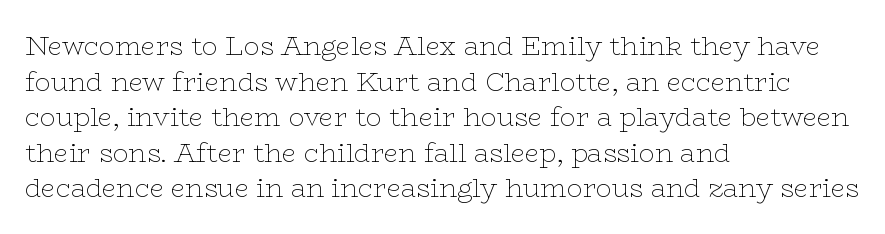
The line texture is even and compact thanks to regular tracking. Honestly, the row spacing looks completely unremarkable. Every row of glyphs begins at an identical x-position on the left. The letters stand straight up with perfectly vertical stems. Stroke thickness stays within the range of a standard reading face or lighter. Unmarked baselines from the first word to the last.
